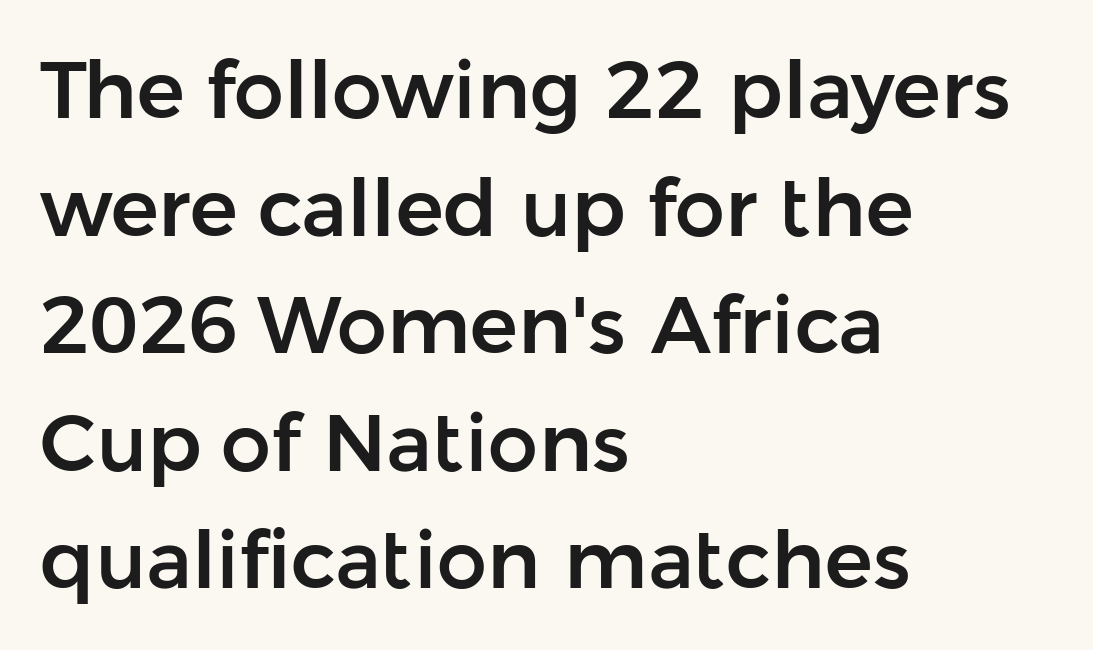
If you measured baseline to baseline, you'd find a middling distance. Stroke terminals: plain, sans-serif. Spacing verdict: proportional, widths tailored to each character. This rendering uses left alignment, leaving the right contour irregular.
